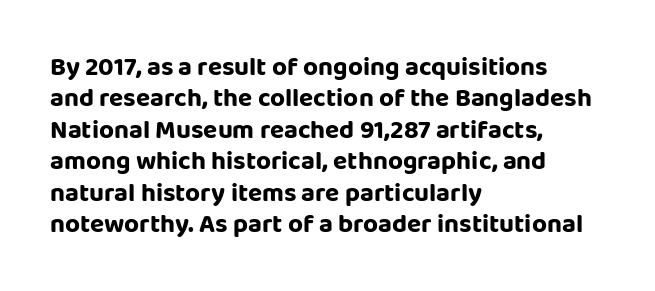
Q: Is the text italic (slanted)? A: No, it is upright.
Q: Is the text underlined? A: No.
Q: How is the paragraph aligned? A: Left-aligned.
Q: Is the spacing between letters normal or unusually wide? A: Normal.
